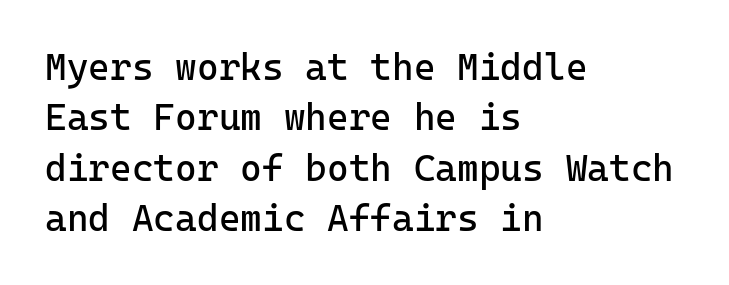
{"serif": "no", "italic": "no", "bold": "no", "weight": "regular", "width": "normal", "stroke_contrast": "low", "x_height": "medium", "monospaced": "yes", "underline": "no", "align": "left", "line_spacing": "normal", "line_spacing_ratio": 1.36, "letter_spacing": "normal", "letter_spacing_em": 0.0, "glyph_px": 37}
